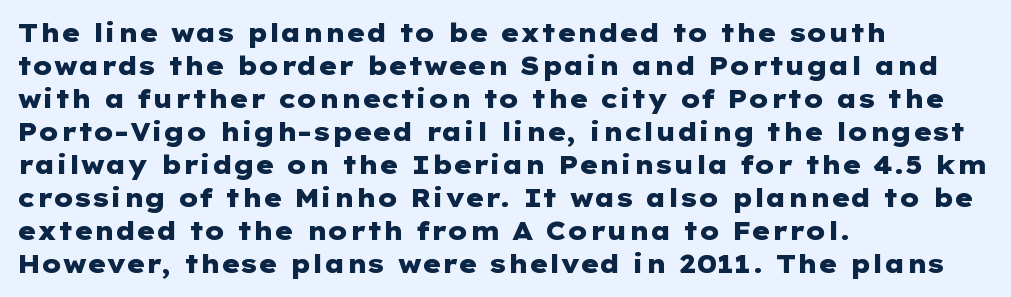
Q: Is the text bold? A: Yes.
Q: Is the text italic (slanted)? A: No, it is upright.
Q: Is the text underlined? A: No.
Q: How is the paragraph aligned? A: Left-aligned.
Q: Is the spacing between letters normal or unusually wide? A: Normal.
Q: Is the spacing between lines tight, normal or loose? A: Normal.
